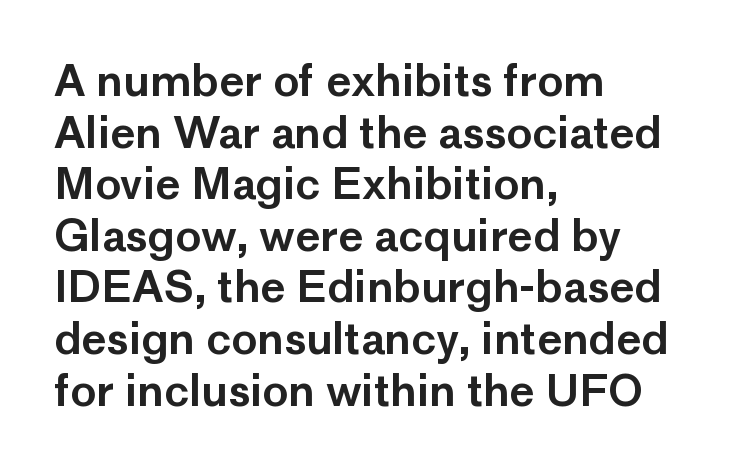
Casual observation: everything's shoved over to the left. The passage shown is typed in a proportional face where columns would drift. Any mark beneath the type? The region is blank. Type style note: lacks serifs. Posture: upright roman.
